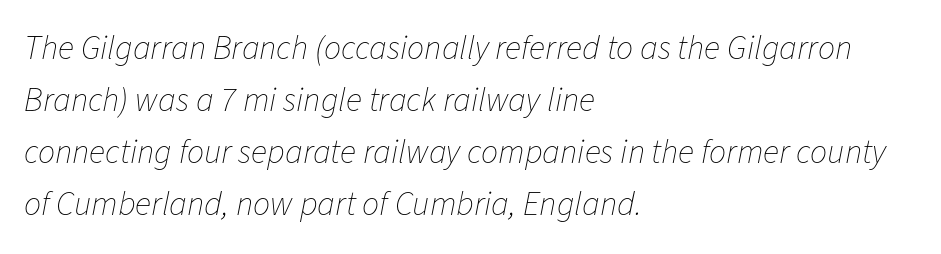
{"italic": "yes", "lean": "right", "slant_degrees": 11, "bold": "no", "weight": "thin", "width": "normal", "stroke_contrast": "low", "x_height": "medium", "monospaced": "no", "underline": "no", "align": "left", "line_spacing": "normal", "line_spacing_ratio": 1.53, "letter_spacing": "normal", "letter_spacing_em": 0.0, "glyph_px": 34}
